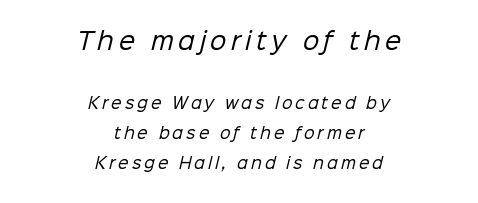
Compare the two chunks: the upper has the greater cap height. Both edges are ragged and mirror each other, which tells us the setting is centered. The space between consecutive lines is lavish. The type is letterspaced generously, with wide tracking. Check under the words: just untouched page. Stroke thickness stays within the range of a standard reading face or lighter.
